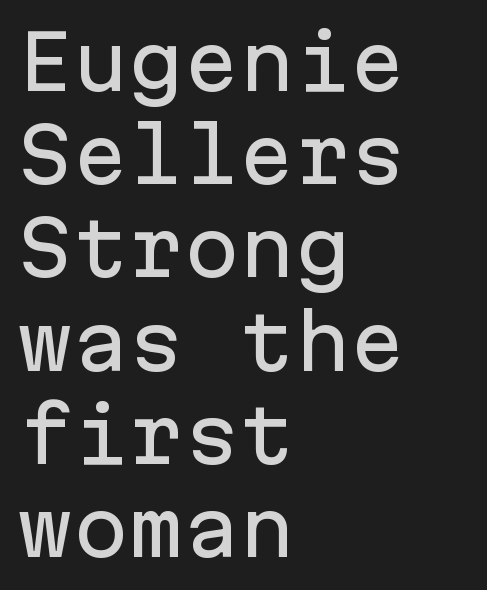
Q: Is the text italic (slanted)? A: No, it is upright.
Q: Is the typeface a serif or a sans-serif typeface? A: Sans-serif.
Q: Is the text underlined? A: No.
Q: How is the paragraph aligned? A: Left-aligned.
Q: Is the spacing between letters normal or unusually wide? A: Normal.
Q: Is the spacing between lines tight, normal or loose? A: Normal.
Q: Width (condensed, normal, or wide)? A: Normal.
Q: Stroke contrast? A: Low.
Q: x-height? A: Medium.
Q: Monospaced? A: Yes.
